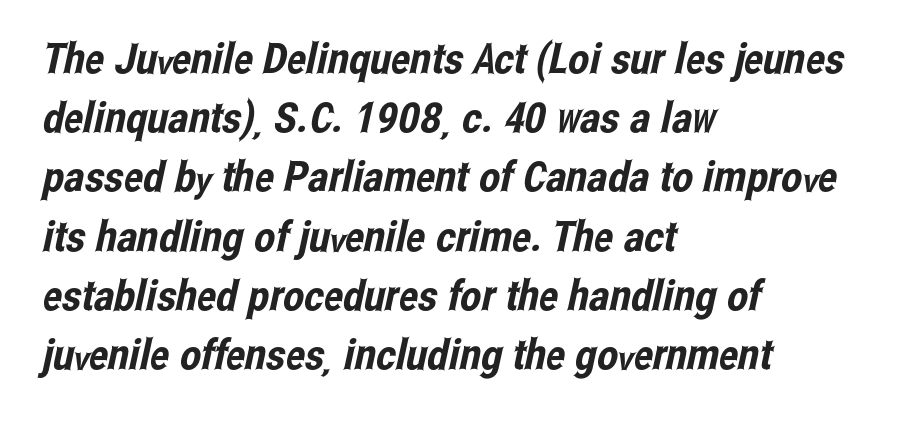
Short and long lines alike share a common starting point at left. These lines are rendered in a variable-pitch font. What kind of face is this? One without serifs — a sans. Regular leading.
